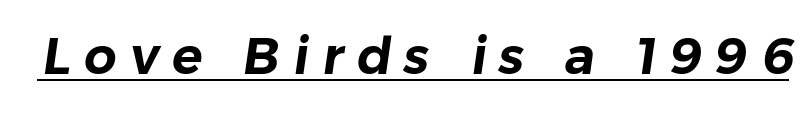
The image shows 51 px sans-serif type; set unusually wide letter spacing (+0.27 em), underlined; low stroke contrast and a medium x-height.
